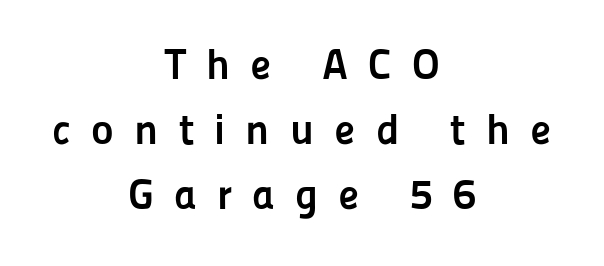
{"serif": "no", "italic": "no", "bold": "yes", "weight": "semibold", "width": "normal", "stroke_contrast": "low", "x_height": "medium", "monospaced": "no", "underline": "no", "align": "center", "line_spacing": "normal", "line_spacing_ratio": 1.51, "letter_spacing": "wide", "letter_spacing_em": 0.47, "glyph_px": 43}
